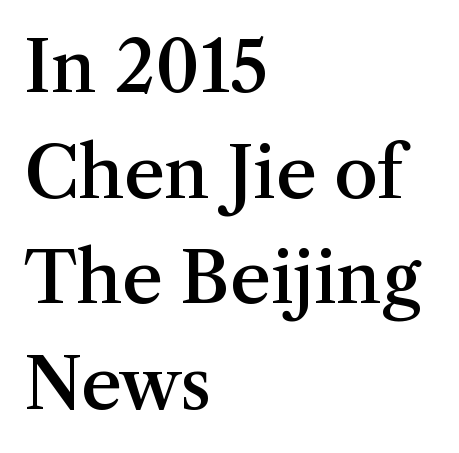
Here the designer chose a conventional face with non-uniform glyph widths. Glyph-to-glyph distance matches everyday printed text. In terms of weight, the rendering is demibold, just under bold. The string is rendered with underlining switched off.
